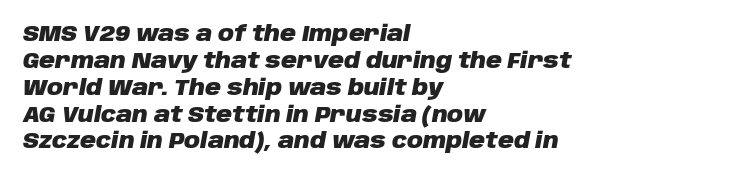
{"italic": "yes", "lean": "right", "slant_degrees": 10, "bold": "yes", "underline": "no", "align": "left", "line_spacing_ratio": 1.22, "letter_spacing": "normal", "letter_spacing_em": 0.0, "glyph_px": 22}
